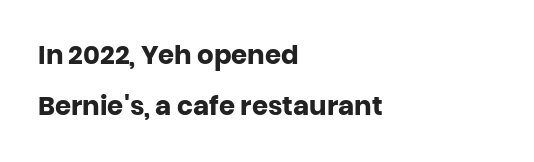
The letterforms sit shoulder to shoulder at normal distance. How heavy is the stroke? Heavy — this is a bold. The text block is weighted toward the left margin, trailing off unevenly rightward. Designer's note — italics off, roman on. Unmarked baselines from the first word to the last.
